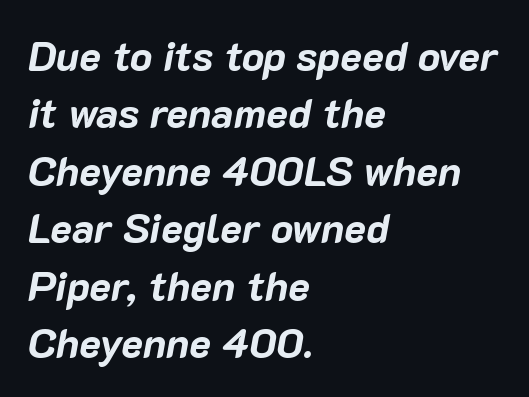
{"italic": "yes", "lean": "right", "slant_degrees": 10, "bold": "yes", "weight": "bold", "width": "normal", "stroke_contrast": "low", "x_height": "medium", "monospaced": "no", "underline": "no", "align": "left", "line_spacing": "normal", "line_spacing_ratio": 1.4, "letter_spacing": "normal", "letter_spacing_em": 0.0, "glyph_px": 41}
